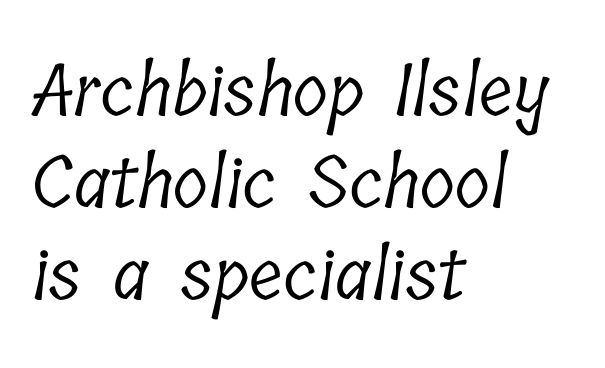
The image shows 72 px light, condensed serif type; set left-aligned, normal line spacing (1.28x), normal letter spacing, not underlined; low stroke contrast and a medium x-height.
